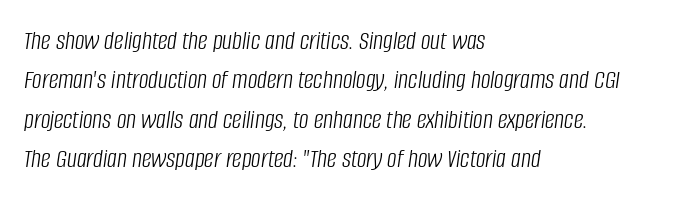
{"italic": "yes", "lean": "right", "slant_degrees": 8, "bold": "no", "underline": "no", "align": "left", "line_spacing": "normal", "line_spacing_ratio": 1.46, "letter_spacing": "normal", "letter_spacing_em": 0.0, "glyph_px": 27}
